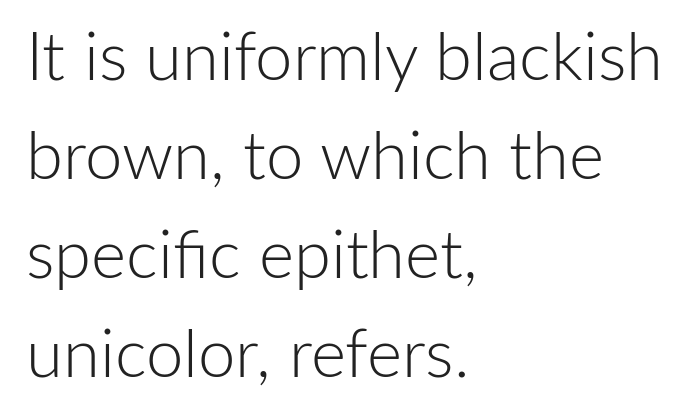
Leftover space on each line is placed entirely after the last word. Line spacing here is normal. This rendering features lettering with no underline. Proportional: the letters do not fall into vertical columns. What kind of face is this? One without serifs — a sans.
